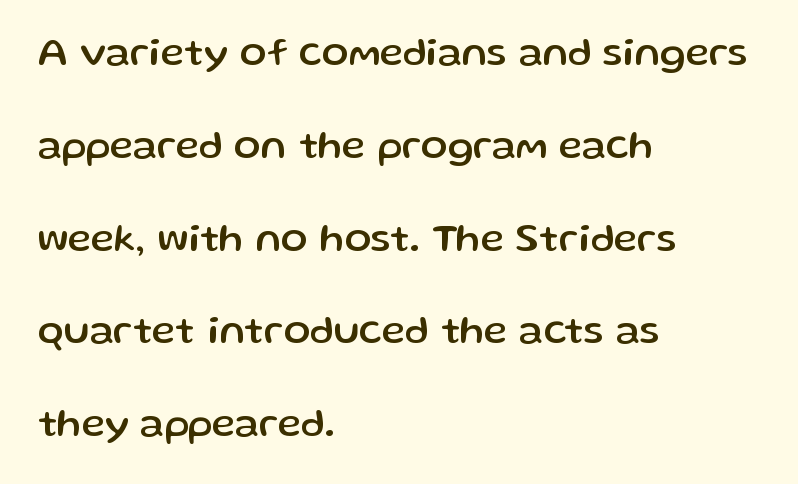
Q: Is the text italic (slanted)? A: No, it is upright.
Q: Is the typeface a serif or a sans-serif typeface? A: Sans-serif.
Q: Is the text underlined? A: No.
Q: How is the paragraph aligned? A: Left-aligned.
Q: Is the spacing between letters normal or unusually wide? A: Normal.
Q: Is the spacing between lines tight, normal or loose? A: Loose.
Q: Width (condensed, normal, or wide)? A: Normal.
Q: Stroke contrast? A: Low.
Q: x-height? A: Medium.
Q: Monospaced? A: No.
